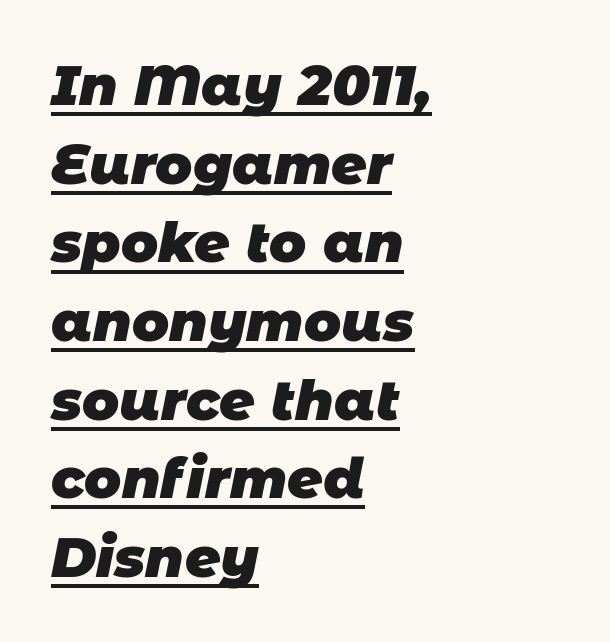
Q: Is the text bold? A: Yes.
Q: Is the typeface a serif or a sans-serif typeface? A: Sans-serif.
Q: Is the text underlined? A: Yes.
Q: How is the paragraph aligned? A: Left-aligned.
Q: Is the spacing between letters normal or unusually wide? A: Normal.
Q: Is the spacing between lines tight, normal or loose? A: Normal.
Q: Width (condensed, normal, or wide)? A: Normal.
Q: Stroke contrast? A: Low.
Q: x-height? A: Large.
Q: Monospaced? A: No.
